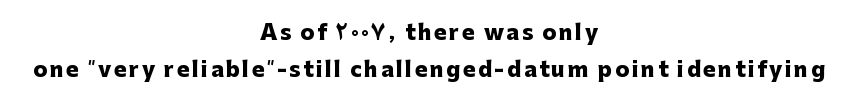
Q: Is the text bold? A: Yes.
Q: Is the text italic (slanted)? A: No, it is upright.
Q: Is the text underlined? A: No.
Q: How is the paragraph aligned? A: Centered.
